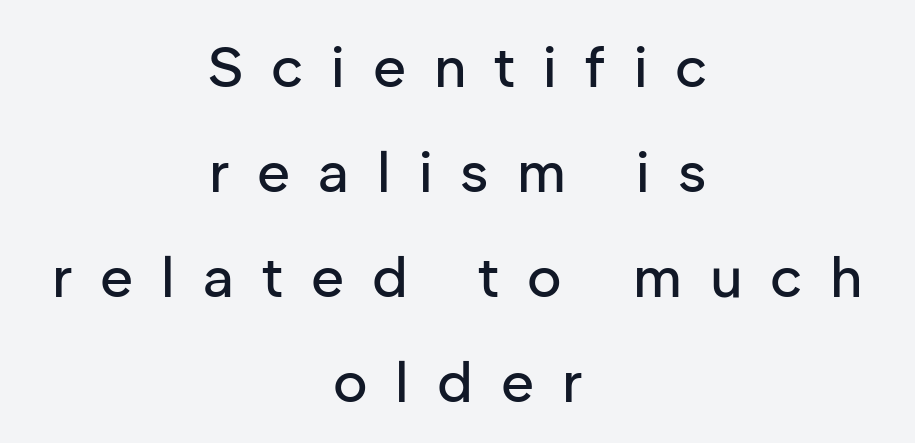
Q: Is the text italic (slanted)? A: No, it is upright.
Q: Is the typeface a serif or a sans-serif typeface? A: Sans-serif.
Q: Is the text underlined? A: No.
Q: How is the paragraph aligned? A: Centered.
Q: Is the spacing between letters normal or unusually wide? A: Unusually wide.
Q: Width (condensed, normal, or wide)? A: Normal.
Q: Stroke contrast? A: Low.
Q: x-height? A: Medium.
Q: Monospaced? A: No.
